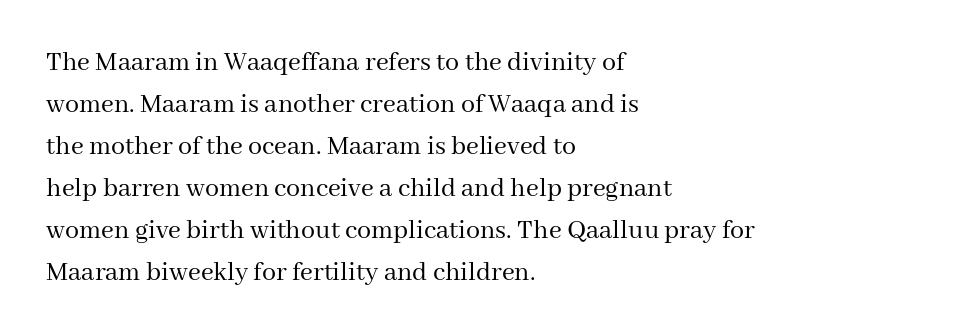
{"serif": "yes", "italic": "no", "bold": "no", "weight": "regular", "width": "normal", "stroke_contrast": "medium", "x_height": "medium", "monospaced": "no", "underline": "no", "align": "left", "line_spacing": "normal", "line_spacing_ratio": 1.5, "letter_spacing": "normal", "letter_spacing_em": 0.0, "glyph_px": 28}
